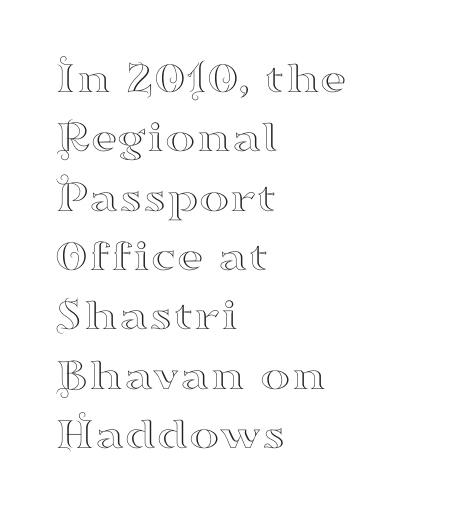
{"serif": "yes", "italic": "no", "width": "wide", "stroke_contrast": "high", "x_height": "small", "monospaced": "no", "underline": "no", "align": "left", "line_spacing": "normal", "line_spacing_ratio": 1.29, "letter_spacing": "normal", "letter_spacing_em": 0.0, "glyph_px": 46}
